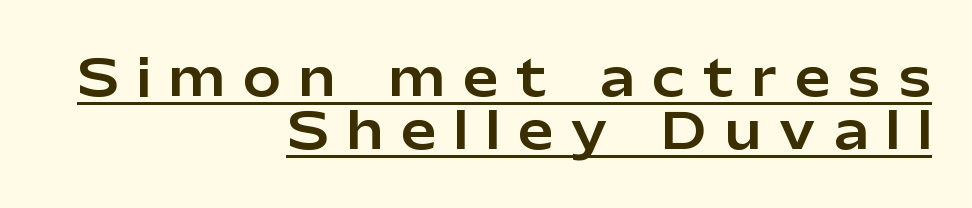
Students, observe the line beneath the letters — that is underlining. The face used here is proportionally spaced, like ordinary book or web type. You can tell it's not italic because the verticals are truly vertical. Leading: reduced. Each letter's strokes conclude bluntly, with no projecting serifs.
